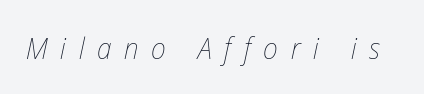
The letters advance in unequal steps, a hallmark of proportional type. How are the letters spaced? Widely, with obvious added tracking. Nothing heavy about these letters — not bold at all. Descender tails drop into unmarked territory. The lettering tilts uniformly, giving the passage an italic look.
